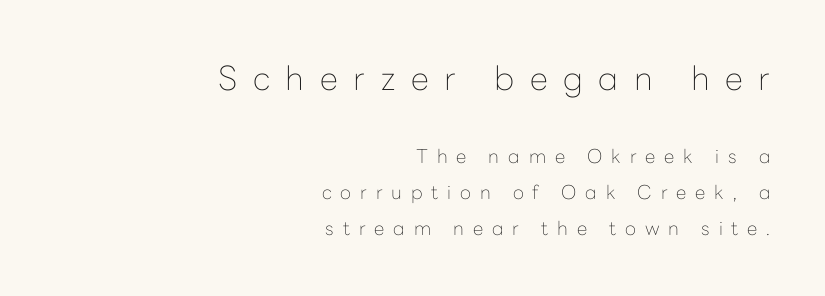
{"serif": "no", "italic": "no", "bold": "no", "weight": "thin", "width": "normal", "stroke_contrast": "low", "x_height": "medium", "monospaced": "no", "underline": "no", "align": "right", "line_spacing_ratio": 1.88, "letter_spacing": "wide", "letter_spacing_em": 0.47, "larger_block": "first", "size_ratio": 1.74, "glyph_px": 33}
